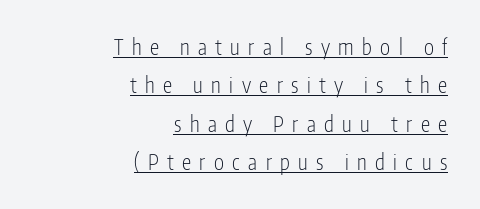
Is the block centered? No — it sits flush against the right margin. Is there any slant? The stems are plumb. Letter spacing: wide. A typographer would call this underscored text. Stroke mass is kept to a normal reading level or below.
